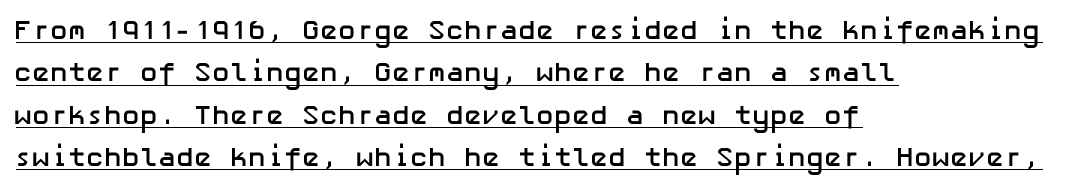
The image shows 27 px bold type, upright; set left-aligned, normal line spacing (1.57x), normal letter spacing, underlined.
